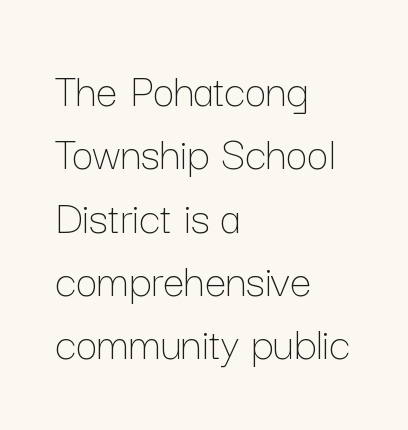
Each new line begins a customary step beneath the previous one. Stroke mass is kept to a normal reading level or below. You could not count columns in this text — the font is proportionally spaced. The paragraph shown leans on its left margin.
